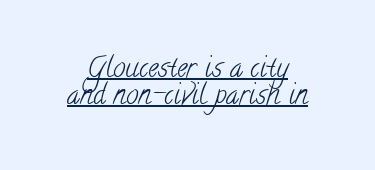
{"serif": "yes", "bold": "no", "weight": "light", "width": "condensed", "stroke_contrast": "low", "x_height": "small", "monospaced": "no", "underline": "yes", "line_spacing": "tight", "line_spacing_ratio": 0.97, "letter_spacing": "normal", "letter_spacing_em": 0.0, "glyph_px": 28}
